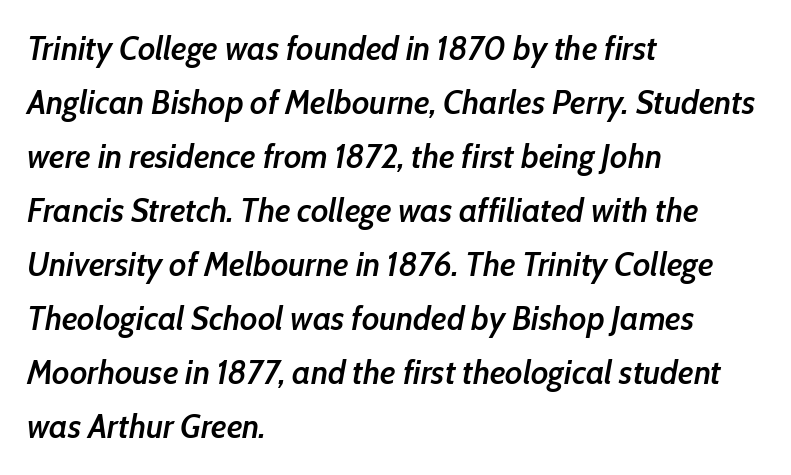
The image shows 34 px semibold, condensed type, italic (leaning right); set left-aligned, normal line spacing (1.59x), normal letter spacing, not underlined; low stroke contrast and a medium x-height.
